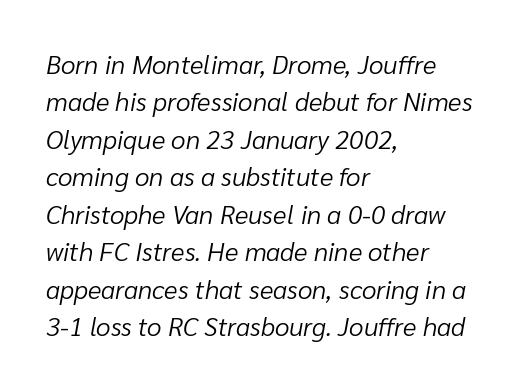
Q: Is the text bold? A: No.
Q: Is the text italic (slanted)? A: Yes, it leans right by about 10 degrees.
Q: Is the text underlined? A: No.
Q: How is the paragraph aligned? A: Left-aligned.
Q: Is the spacing between letters normal or unusually wide? A: Normal.
Q: Is the spacing between lines tight, normal or loose? A: Normal.
